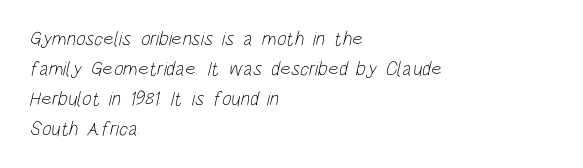
The image shows 20 px text type; set left-aligned, normal line spacing (1.5x), normal letter spacing, not underlined.
